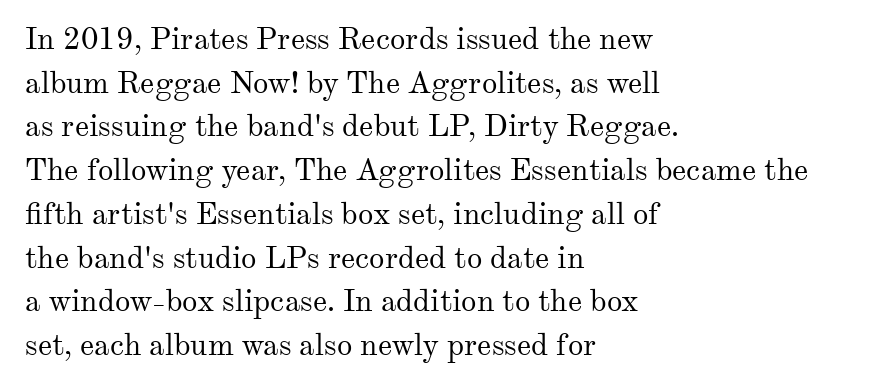
These glyphs show unthickened strokes, regular width or finer. The face used here is seriffed, in the tradition of book romans. The designer left line spacing at the default. Does the copy run flush right? No — it runs flush left. The space beneath each line is pristine and unruled. There is no visible air inserted between adjacent glyphs.
